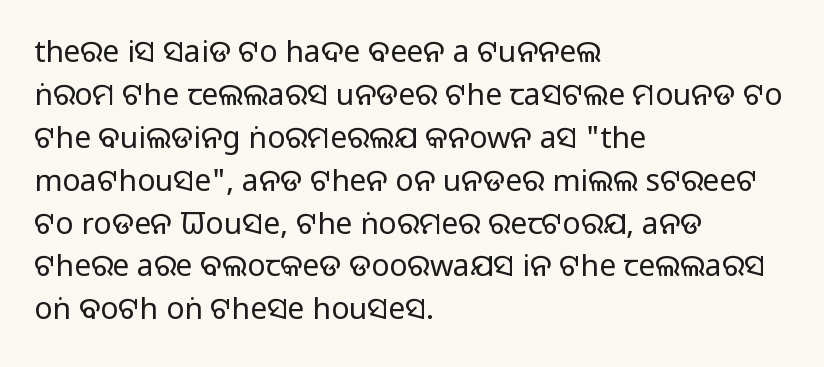
Q: Is the text bold? A: No.
Q: Is the text italic (slanted)? A: No, it is upright.
Q: Is the typeface a serif or a sans-serif typeface? A: Sans-serif.
Q: Is the text underlined? A: No.
Q: How is the paragraph aligned? A: Left-aligned.
Q: Is the spacing between letters normal or unusually wide? A: Normal.
Q: Is the spacing between lines tight, normal or loose? A: Normal.
Q: Width (condensed, normal, or wide)? A: Normal.
Q: Stroke contrast? A: Low.
Q: x-height? A: Large.
Q: Monospaced? A: No.
